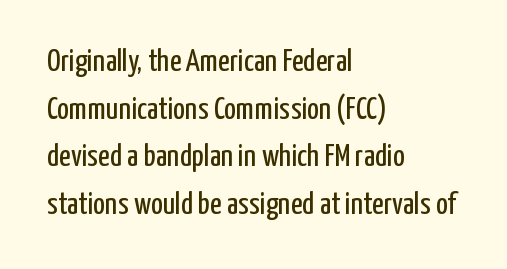
Q: Is the text bold? A: No.
Q: Is the text italic (slanted)? A: No, it is upright.
Q: Is the typeface a serif or a sans-serif typeface? A: Sans-serif.
Q: Is the text underlined? A: No.
Q: How is the paragraph aligned? A: Left-aligned.
Q: Is the spacing between letters normal or unusually wide? A: Normal.
Q: Is the spacing between lines tight, normal or loose? A: Normal.
Q: Width (condensed, normal, or wide)? A: Condensed.
Q: Stroke contrast? A: Low.
Q: x-height? A: Medium.
Q: Monospaced? A: No.
